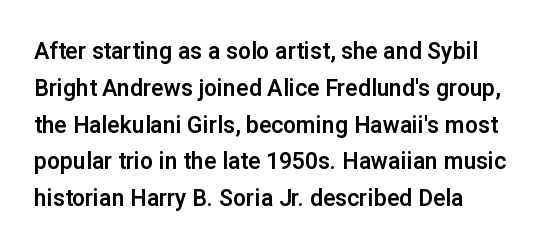
The image shows 23 px text type, upright; set left-aligned, normal line spacing (1.6x), normal letter spacing, not underlined.
